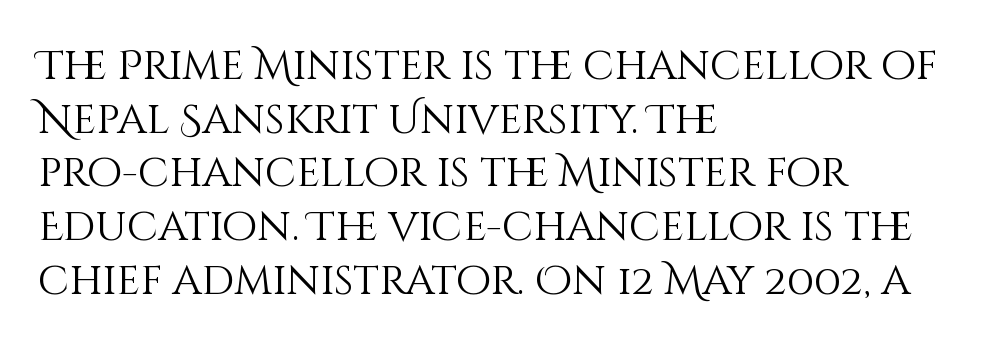
Q: Is the text bold? A: No.
Q: Is the text italic (slanted)? A: No, it is upright.
Q: Is the text underlined? A: No.
Q: How is the paragraph aligned? A: Left-aligned.
Q: Is the spacing between letters normal or unusually wide? A: Normal.
Q: Is the spacing between lines tight, normal or loose? A: Normal.
Q: Width (condensed, normal, or wide)? A: Normal.
Q: Stroke contrast? A: Medium.
Q: x-height? A: Large.
Q: Monospaced? A: No.
